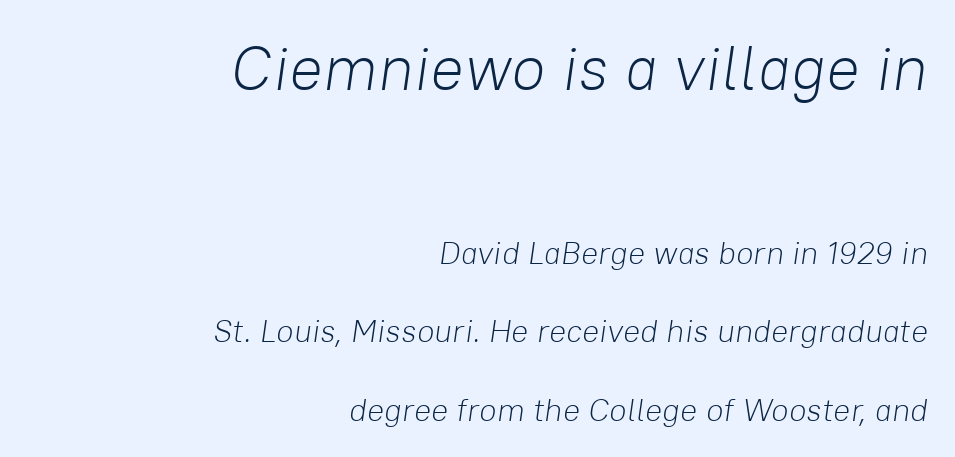
Nothing heavy about these letters — not bold at all. Italic? Definitely — the glyphs are oblique. Glyph-to-glyph distance matches everyday printed text. Honestly, the rows look like they've been pulled way apart. The compositor pushed each line to the right boundary. Character widths vary here, with narrow letters taking less room than wide ones.
